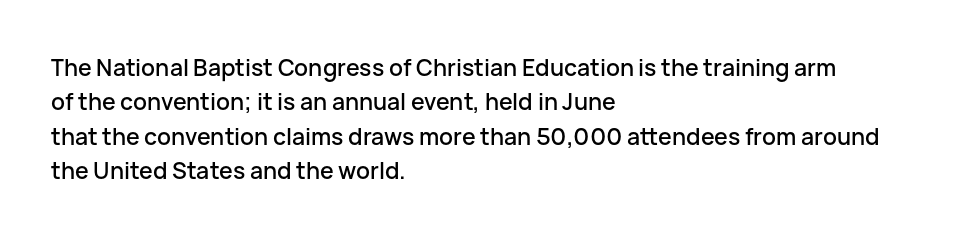
{"italic": "no", "underline": "no", "align": "left", "line_spacing": "normal", "line_spacing_ratio": 1.5, "letter_spacing": "normal", "letter_spacing_em": 0.0, "glyph_px": 23}
